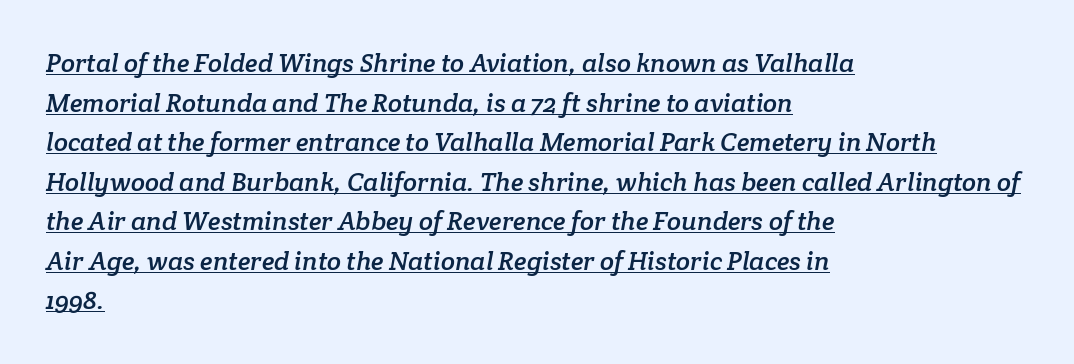
Q: Is the text underlined? A: Yes.
Q: How is the paragraph aligned? A: Left-aligned.
Q: Is the spacing between letters normal or unusually wide? A: Normal.
Q: Is the spacing between lines tight, normal or loose? A: Normal.
